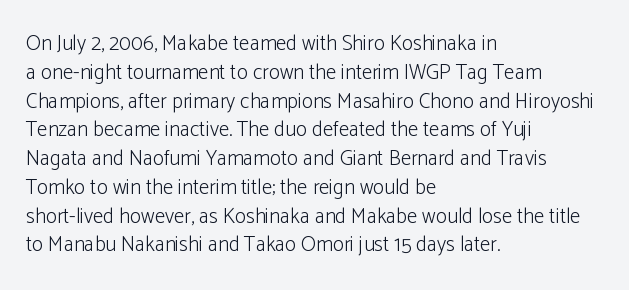
Each new line begins a customary step beneath the previous one. Stems here are at most as thick as an everyday book face. Words appear dense and cohesive because spacing is normal. Descenders hang freely into open space. The axis of the letterforms is exactly vertical.
